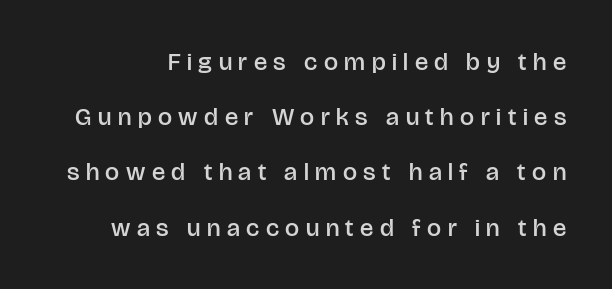
{"italic": "no", "bold": "semi", "underline": "no", "line_spacing": "loose", "line_spacing_ratio": 2.21, "letter_spacing": "wide", "letter_spacing_em": 0.26, "glyph_px": 25}
